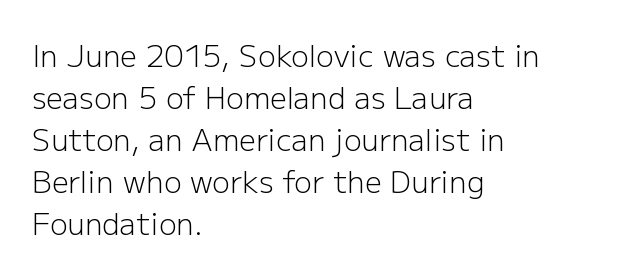
{"serif": "no", "italic": "no", "bold": "no", "weight": "light", "width": "normal", "stroke_contrast": "low", "x_height": "medium", "monospaced": "no", "underline": "no", "align": "left", "line_spacing": "normal", "line_spacing_ratio": 1.4, "letter_spacing": "normal", "letter_spacing_em": 0.0, "glyph_px": 30}
